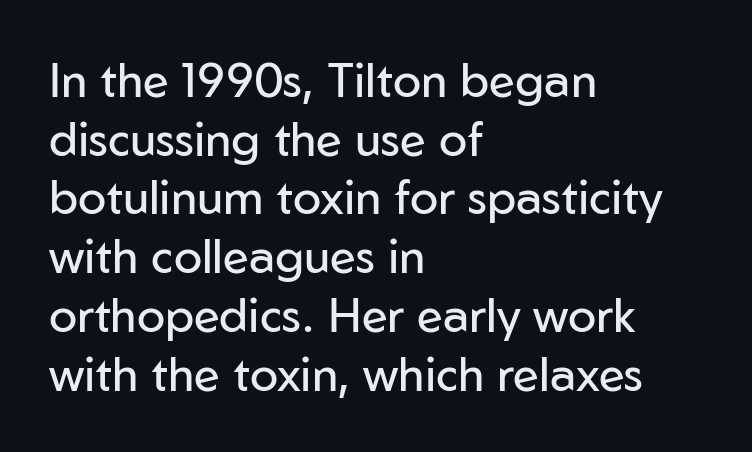
Q: Is the text bold? A: No.
Q: Is the text italic (slanted)? A: No, it is upright.
Q: Is the typeface a serif or a sans-serif typeface? A: Sans-serif.
Q: Is the text underlined? A: No.
Q: How is the paragraph aligned? A: Left-aligned.
Q: Is the spacing between letters normal or unusually wide? A: Normal.
Q: Is the spacing between lines tight, normal or loose? A: Normal.
Q: Width (condensed, normal, or wide)? A: Normal.
Q: Stroke contrast? A: Low.
Q: x-height? A: Medium.
Q: Monospaced? A: No.
